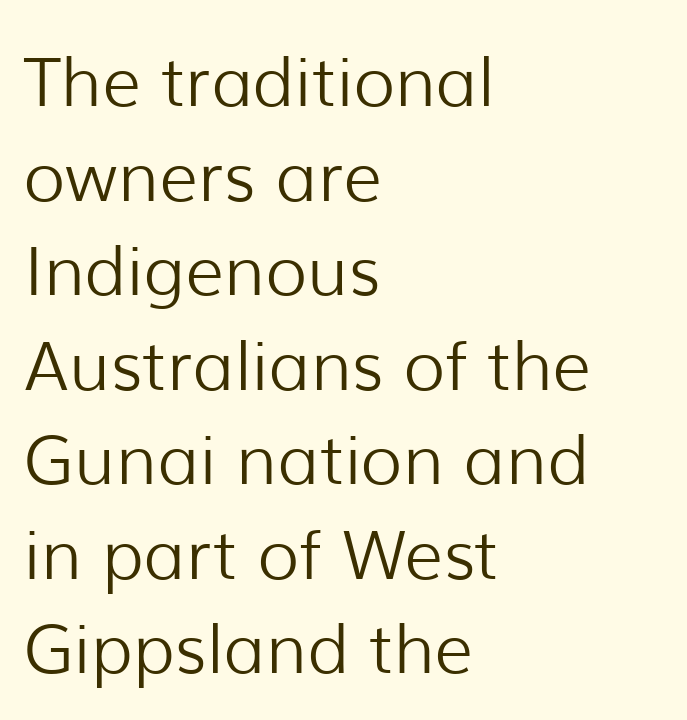
The text block is weighted toward the left margin, trailing off unevenly rightward. You could call the tracking neutral — neither tight nor loose. Characters remain perfectly vertical along every line. Evenly set lines give the paragraph a standard silhouette. This sample uses a sans-serif face. Type without underlining.
